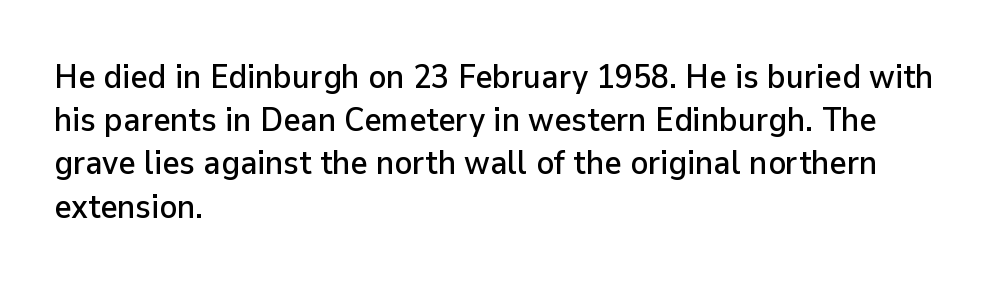
Q: Is the text italic (slanted)? A: No, it is upright.
Q: Is the typeface a serif or a sans-serif typeface? A: Sans-serif.
Q: Is the text underlined? A: No.
Q: How is the paragraph aligned? A: Left-aligned.
Q: Is the spacing between letters normal or unusually wide? A: Normal.
Q: Is the spacing between lines tight, normal or loose? A: Normal.
Q: Width (condensed, normal, or wide)? A: Normal.
Q: Stroke contrast? A: Low.
Q: x-height? A: Medium.
Q: Monospaced? A: No.
